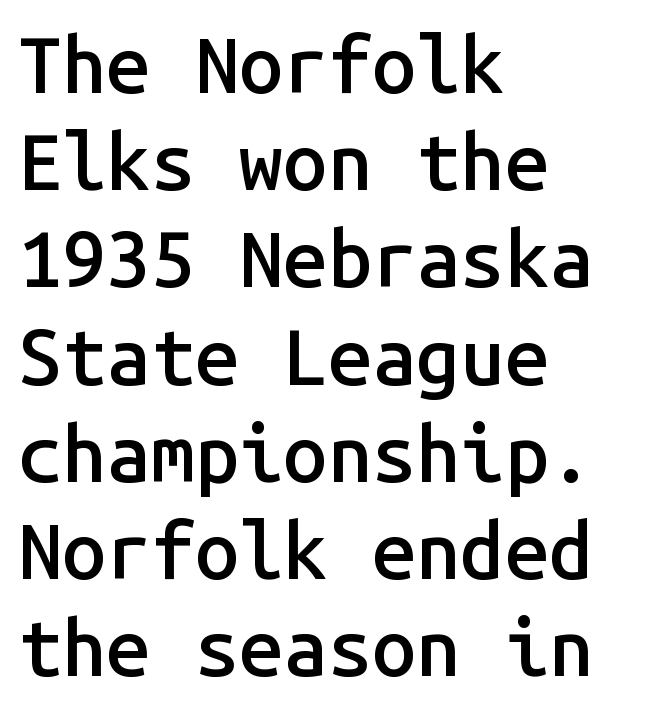
Q: Is the text bold? A: Semi-bold.
Q: Is the text italic (slanted)? A: No, it is upright.
Q: Is the typeface a serif or a sans-serif typeface? A: Sans-serif.
Q: Is the text underlined? A: No.
Q: How is the paragraph aligned? A: Left-aligned.
Q: Is the spacing between letters normal or unusually wide? A: Normal.
Q: Width (condensed, normal, or wide)? A: Normal.
Q: Stroke contrast? A: Low.
Q: x-height? A: Medium.
Q: Monospaced? A: Yes.
